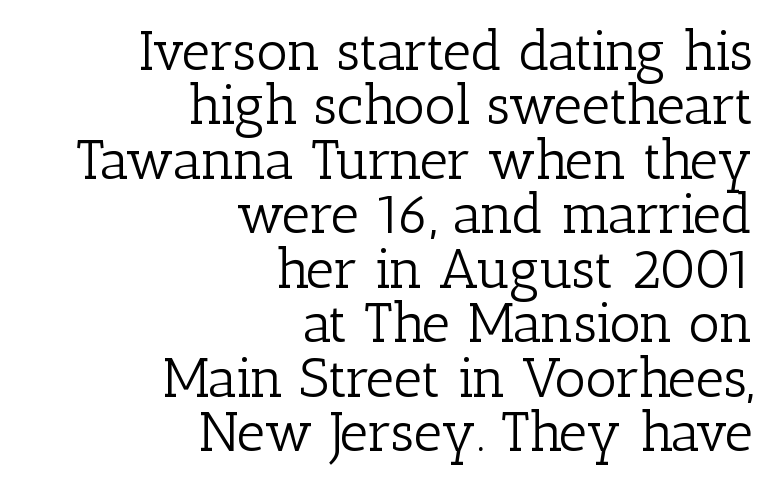
{"serif": "yes", "italic": "no", "bold": "no", "weight": "light", "width": "normal", "stroke_contrast": "low", "x_height": "medium", "monospaced": "no", "underline": "no", "align": "right", "line_spacing": "tight", "line_spacing_ratio": 0.99, "letter_spacing": "normal", "letter_spacing_em": 0.0, "glyph_px": 55}
